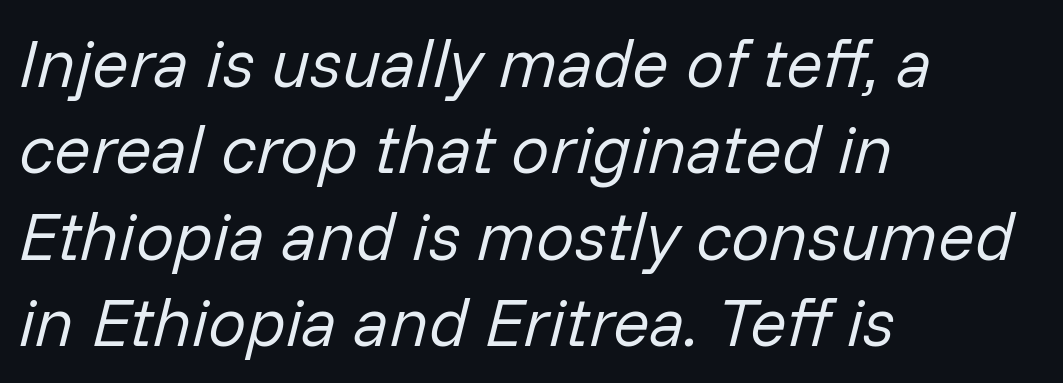
The image shows 68 px regular-weight type, italic (leaning right); set left-aligned, normal line spacing (1.27x), normal letter spacing, not underlined; low stroke contrast and a medium x-height.
